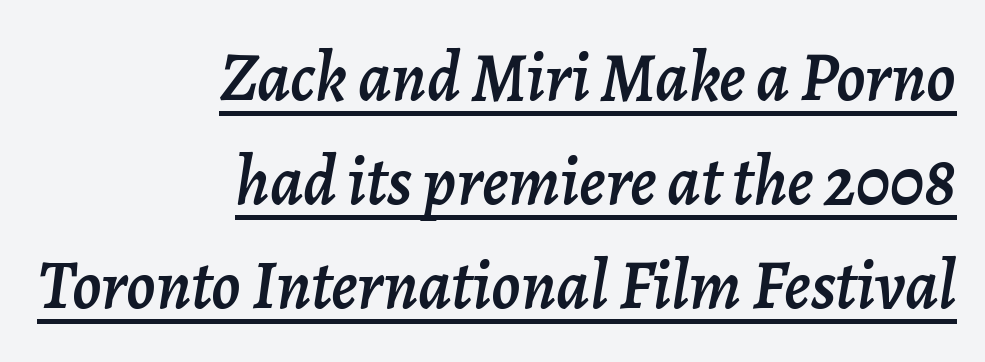
{"italic": "yes", "lean": "right", "slant_degrees": 7, "width": "normal", "stroke_contrast": "low", "x_height": "medium", "monospaced": "no", "underline": "yes", "align": "right", "line_spacing": "normal", "line_spacing_ratio": 1.51, "letter_spacing": "normal", "letter_spacing_em": 0.0, "glyph_px": 69}
